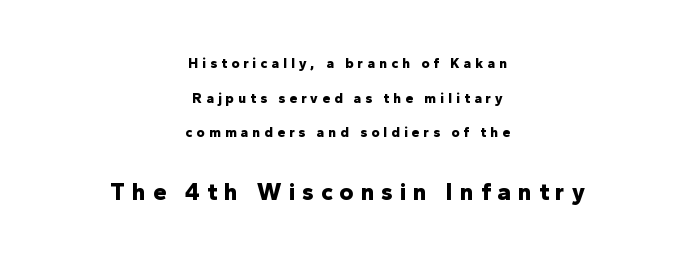
Q: Is the text bold? A: Yes.
Q: Is the text italic (slanted)? A: No, it is upright.
Q: Is the text underlined? A: No.
Q: How is the paragraph aligned? A: Centered.
Q: Is the spacing between letters normal or unusually wide? A: Unusually wide.
Q: Is the spacing between lines tight, normal or loose? A: Loose.
Q: Which block of text is set in a larger size, the first (top) or the second (bottom)? A: The second (bottom) one.
